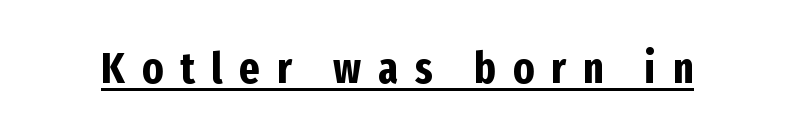
Q: Is the text bold? A: Yes.
Q: Is the text italic (slanted)? A: No, it is upright.
Q: Is the typeface a serif or a sans-serif typeface? A: Sans-serif.
Q: Is the text underlined? A: Yes.
Q: Is the spacing between letters normal or unusually wide? A: Unusually wide.
Q: Width (condensed, normal, or wide)? A: Condensed.
Q: Stroke contrast? A: Low.
Q: x-height? A: Medium.
Q: Monospaced? A: No.
